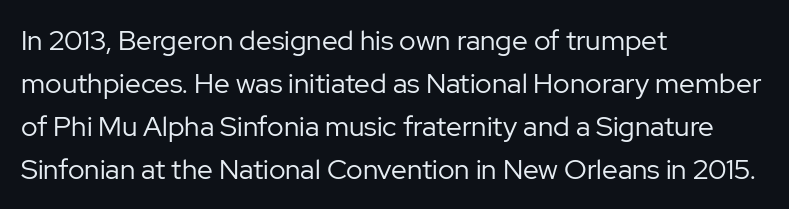
Is this a fixed-width face? No — the glyphs have proportional, varying widths. The specimen reads as upright at a glance. Notice how descenders clear the ascenders below comfortably — that's standard leading. The rendering anchors every line to the left-hand side. The letters look calm and open, with moderate or lighter stems. This rendering employs a face without finishing strokes, i.e., a sans-serif.
